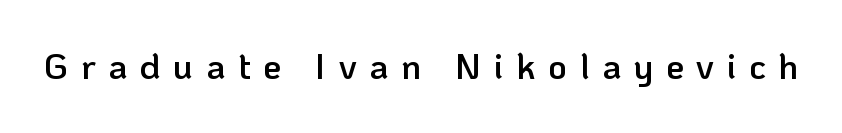
Q: Is the text bold? A: Semi-bold.
Q: Is the text italic (slanted)? A: No, it is upright.
Q: Is the typeface a serif or a sans-serif typeface? A: Sans-serif.
Q: Is the text underlined? A: No.
Q: Is the spacing between letters normal or unusually wide? A: Unusually wide.
Q: Width (condensed, normal, or wide)? A: Normal.
Q: Stroke contrast? A: Low.
Q: x-height? A: Medium.
Q: Monospaced? A: No.
